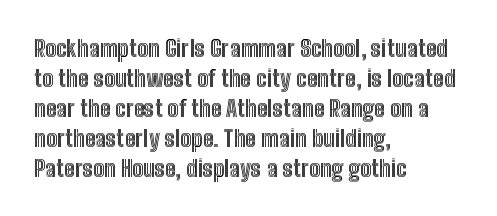
The image shows 23 px text type, upright; set left-aligned, normal line spacing (1.3x), normal letter spacing, not underlined.
